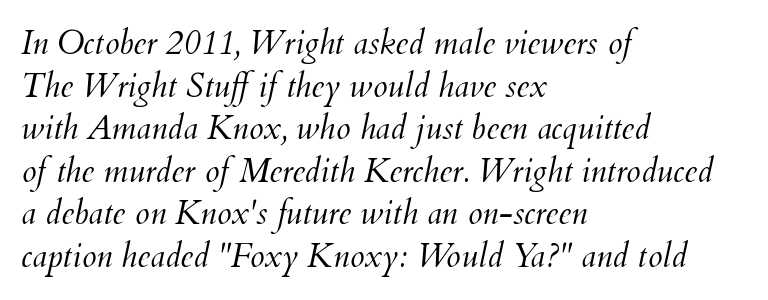
Q: Is the text bold? A: No.
Q: Is the text italic (slanted)? A: Yes, it leans right by about 12 degrees.
Q: Is the text underlined? A: No.
Q: How is the paragraph aligned? A: Left-aligned.
Q: Is the spacing between letters normal or unusually wide? A: Normal.
Q: Is the spacing between lines tight, normal or loose? A: Normal.
Q: Width (condensed, normal, or wide)? A: Normal.
Q: Stroke contrast? A: Medium.
Q: x-height? A: Small.
Q: Monospaced? A: No.
